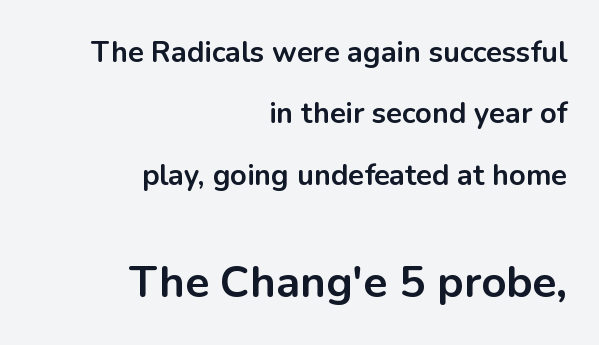
{"serif": "no", "italic": "no", "bold": "yes", "weight": "bold", "width": "normal", "stroke_contrast": "low", "x_height": "medium", "monospaced": "no", "underline": "no", "align": "right", "line_spacing": "loose", "line_spacing_ratio": 2.12, "letter_spacing": "normal", "letter_spacing_em": 0.0, "larger_block": "second", "size_ratio": 1.52, "glyph_px": 44}
